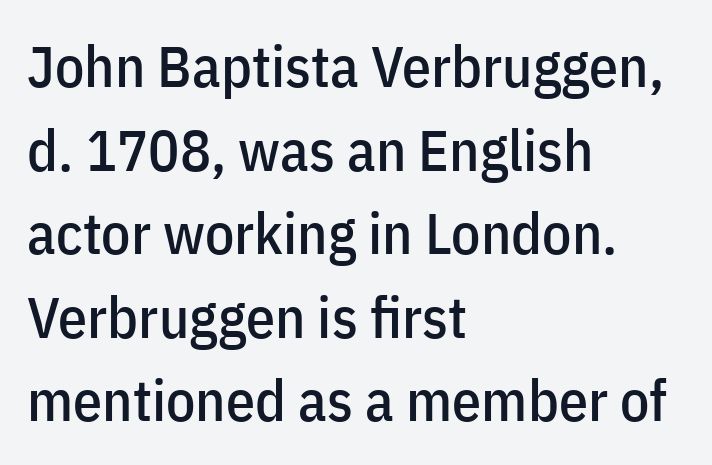
The image shows 58 px condensed sans-serif type, upright; set left-aligned, normal line spacing (1.44x), normal letter spacing, not underlined; low stroke contrast and a medium x-height.
